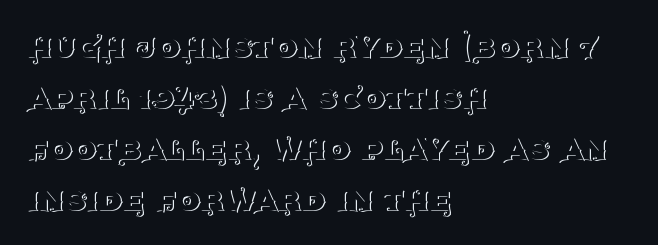
The weight tops out at a normal text grade. Regarding serifs, this sample has them. A typesetter would call this proportional, since set widths differ per character. In CSS terms this would be text-align: left. Italic: no, the glyphs are upright roman.
